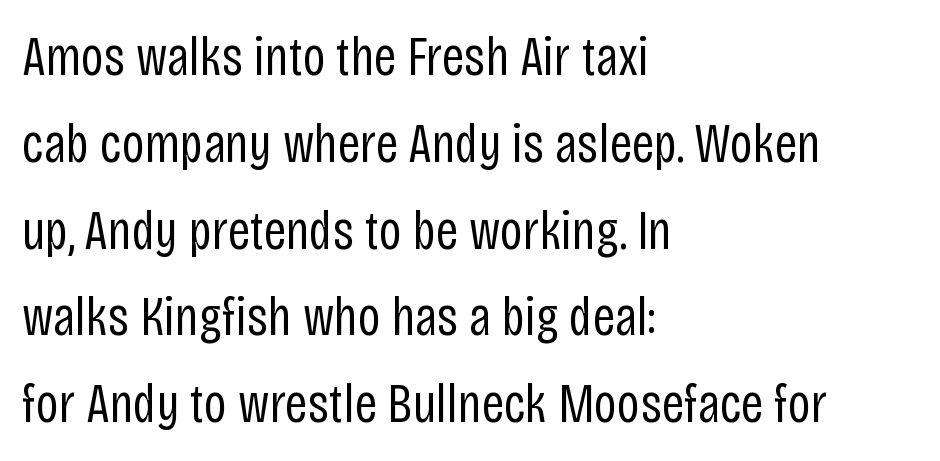
{"serif": "no", "italic": "no", "bold": "no", "weight": "regular", "width": "condensed", "stroke_contrast": "low", "x_height": "large", "monospaced": "no", "underline": "no", "align": "left", "line_spacing": "normal", "line_spacing_ratio": 1.55, "letter_spacing": "normal", "letter_spacing_em": 0.0, "glyph_px": 56}
